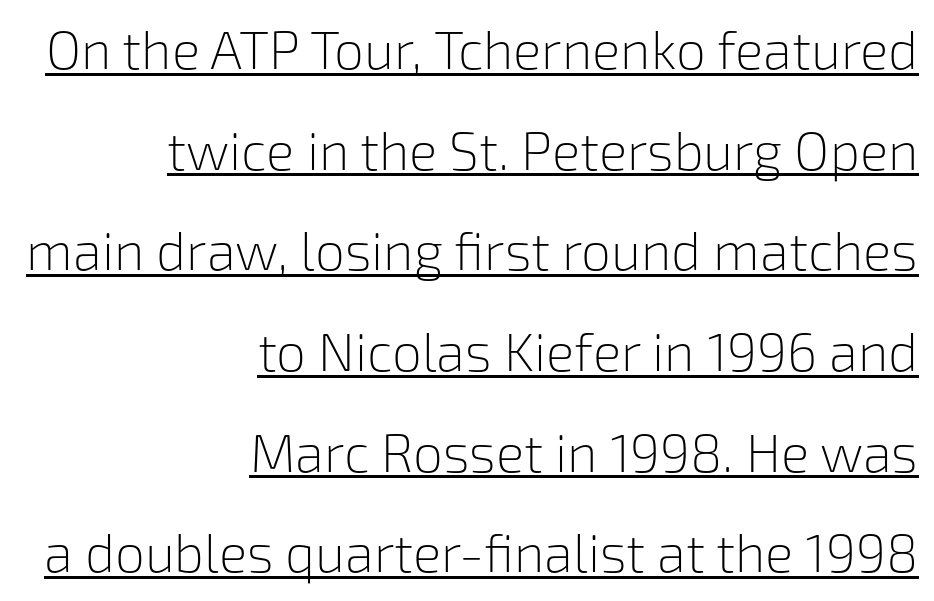
The vertical gap from one line to the next is large. Short and long lines alike share a common ending point at right. Notice how a bar underscores the lettering throughout. Varying glyph widths throughout — classic text-font behaviour. Ordinary non-slanted type is in use. These lines are composed in type without serifs.
